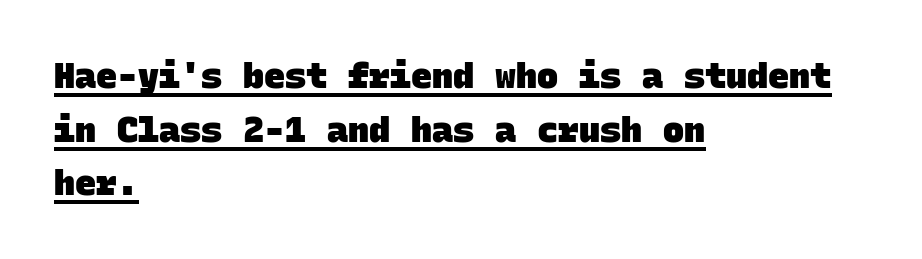
Q: Is the text bold? A: Yes.
Q: Is the typeface a serif or a sans-serif typeface? A: Sans-serif.
Q: Is the text underlined? A: Yes.
Q: How is the paragraph aligned? A: Left-aligned.
Q: Is the spacing between letters normal or unusually wide? A: Normal.
Q: Is the spacing between lines tight, normal or loose? A: Normal.
Q: Width (condensed, normal, or wide)? A: Normal.
Q: Stroke contrast? A: Low.
Q: x-height? A: Large.
Q: Monospaced? A: Yes.
